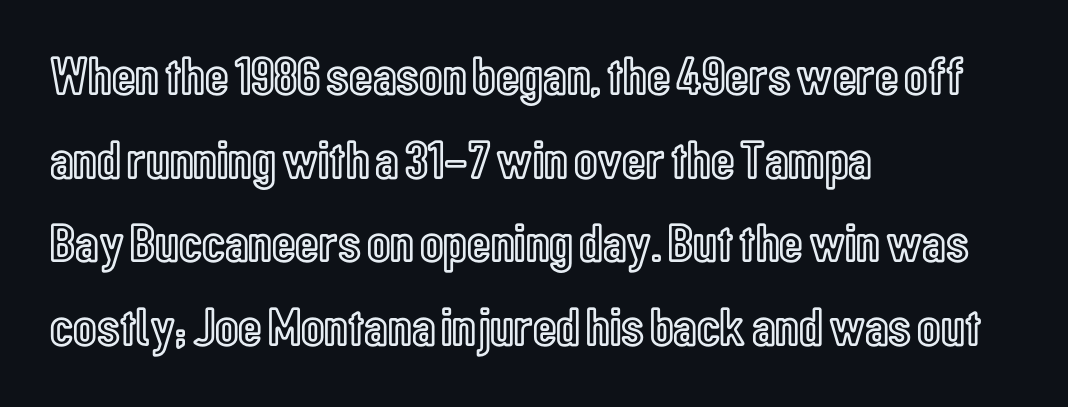
Underlining? Definitely not there. Each letter keeps its own natural width here, so spacing adapts to shape. Is there any slant? The stems are plumb. Typeset ragged right — the left edge is the straight one. Caption: standard tracking, unaltered. How would I describe the line gaps? Plain and ordinary.
